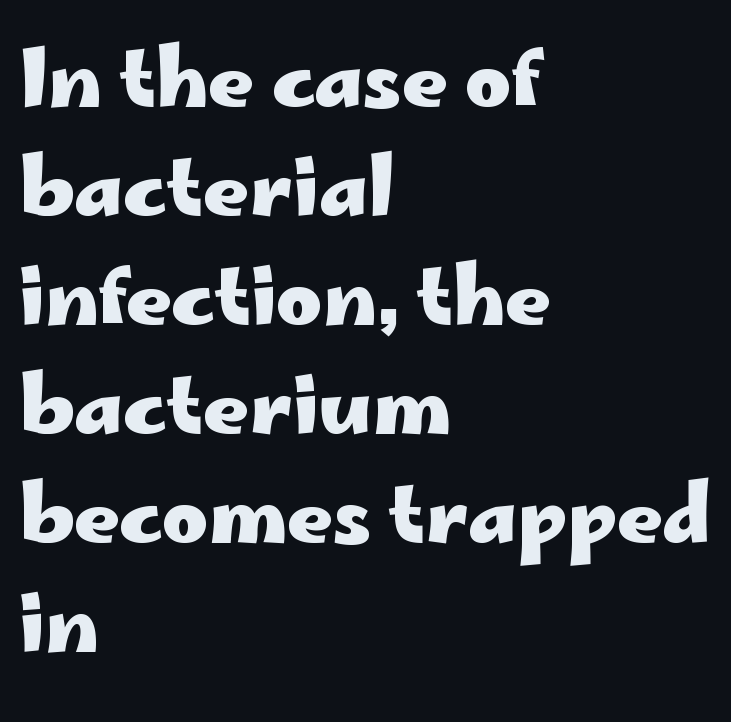
{"serif": "no", "italic": "no", "bold": "yes", "weight": "heavy", "width": "wide", "stroke_contrast": "low", "x_height": "small", "monospaced": "no", "underline": "no", "align": "left", "line_spacing": "normal", "line_spacing_ratio": 1.38, "letter_spacing": "normal", "letter_spacing_em": 0.0, "glyph_px": 79}
